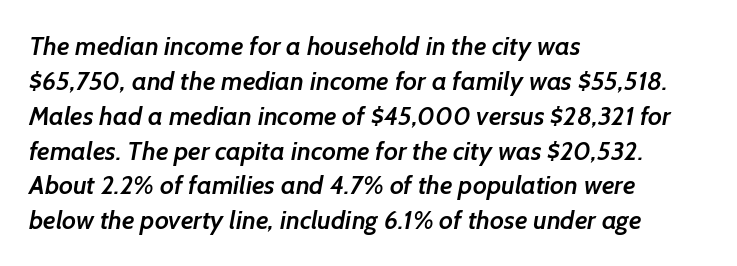
{"bold": "semi", "underline": "no", "align": "left", "line_spacing": "normal", "line_spacing_ratio": 1.34, "letter_spacing": "normal", "letter_spacing_em": 0.0, "glyph_px": 26}
